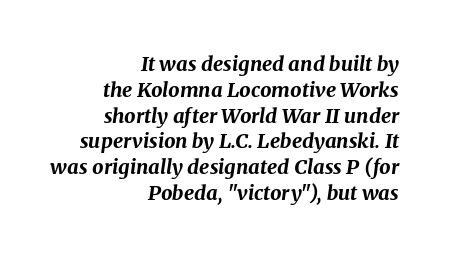
Pretty heavy lettering here — definitely bold. This rendering uses right alignment, leaving the left contour irregular. Each word holds together tightly as a unit, with standard inter-letter gaps. An italicized treatment has been applied to the whole sample. The passage shown stacks its lines at a standard gap. Only glyphs here, with clear space below each row.
